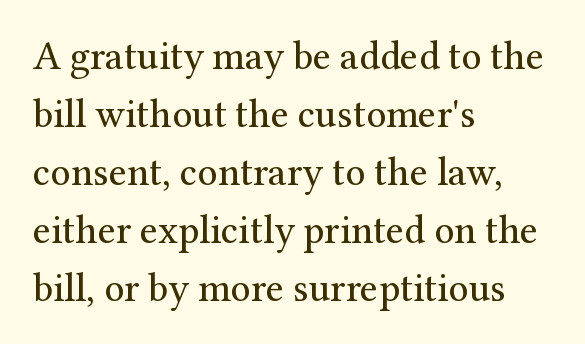
{"serif": "yes", "italic": "no", "bold": "no", "weight": "regular", "width": "normal", "stroke_contrast": "medium", "x_height": "medium", "monospaced": "no", "underline": "no", "align": "left", "line_spacing": "normal", "line_spacing_ratio": 1.45, "letter_spacing": "normal", "letter_spacing_em": 0.0, "glyph_px": 40}
